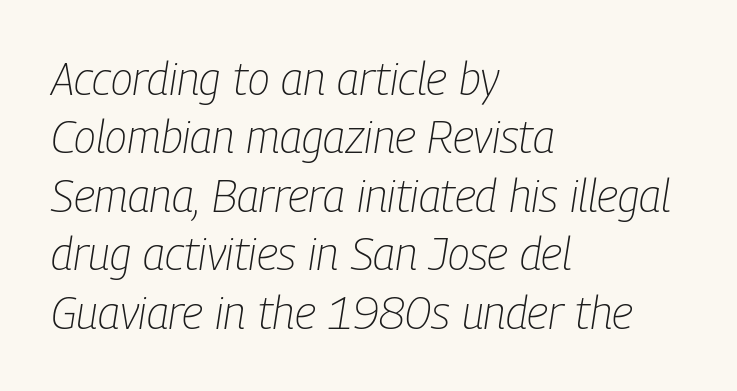
The text block is weighted toward the left margin, trailing off unevenly rightward. Unmarked baselines from the first word to the last. The rendering applies a slant to the glyphs. The letters advance in unequal steps, a hallmark of proportional type. The typeface has the unassuming heft of standard copy or less.
